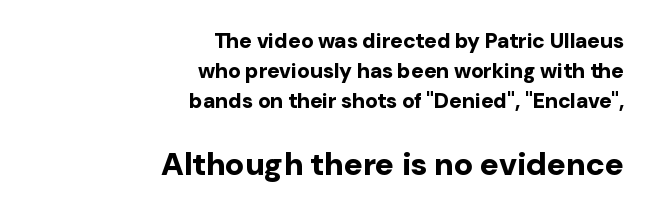
The image shows 32 px bold sans-serif type, upright; set right-aligned, normal line spacing (1.44x), normal letter spacing, not underlined; the second (bottom) block is 1.52x larger; low stroke contrast and a medium x-height.
